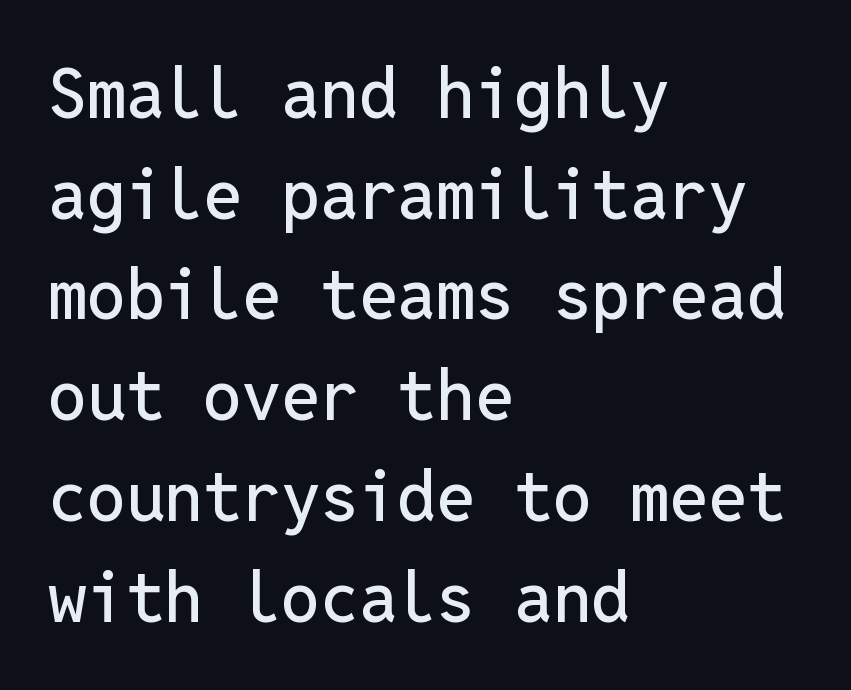
Fixed-width glyphs throughout — classic coding-font behaviour. Look at the tracking — it's just the regular setting, nothing added. Rendered with straight, roman letterforms. Nobody drew a line under any word here. Layout note: lines flush left.
